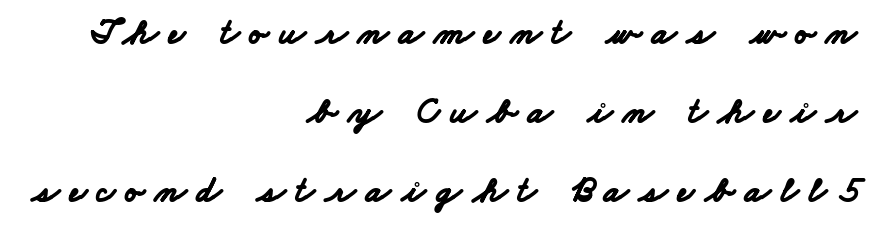
Only glyphs here, with clear space below each row. The rendering uses natural spacing where letterforms have individual widths. A typesetter would call this leading open, well beyond the default. Typesetter's note: full bold, strokes at maximum text heaviness.
